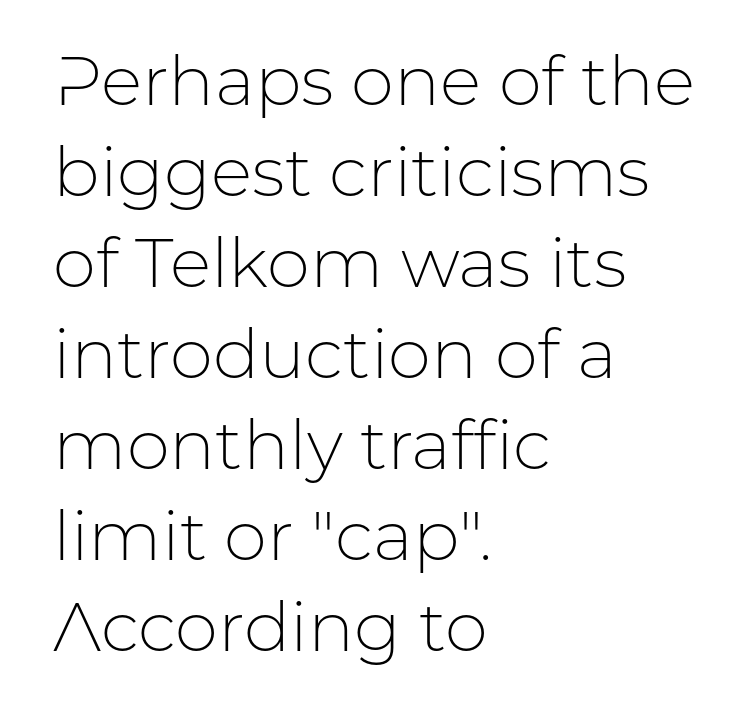
Q: Is the text bold? A: No.
Q: Is the text italic (slanted)? A: No, it is upright.
Q: Is the typeface a serif or a sans-serif typeface? A: Sans-serif.
Q: Is the text underlined? A: No.
Q: How is the paragraph aligned? A: Left-aligned.
Q: Is the spacing between letters normal or unusually wide? A: Normal.
Q: Is the spacing between lines tight, normal or loose? A: Normal.
Q: Width (condensed, normal, or wide)? A: Normal.
Q: Stroke contrast? A: Low.
Q: x-height? A: Medium.
Q: Monospaced? A: No.
